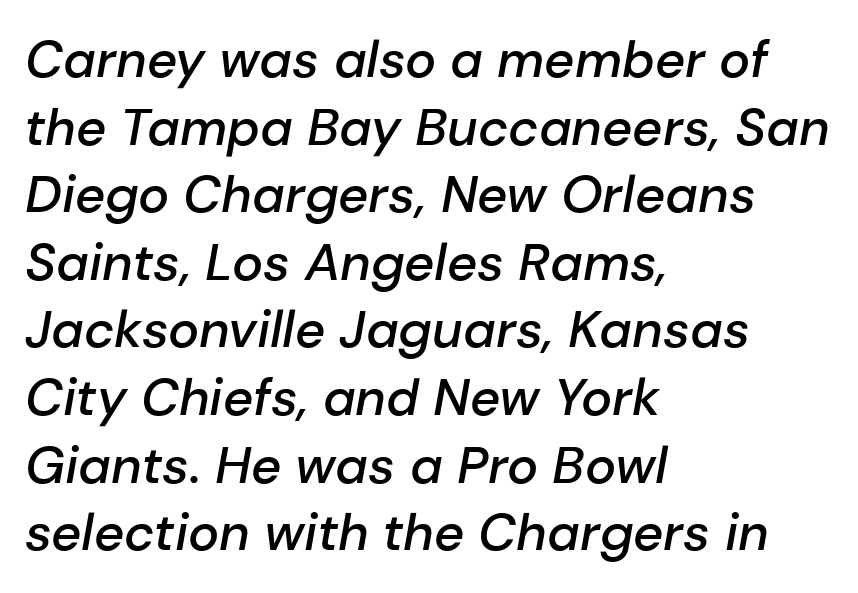
{"italic": "yes", "lean": "right", "slant_degrees": 10, "bold": "semi", "weight": "semibold", "width": "normal", "stroke_contrast": "low", "x_height": "medium", "monospaced": "no", "underline": "no", "align": "left", "line_spacing": "normal", "line_spacing_ratio": 1.3, "letter_spacing": "normal", "letter_spacing_em": 0.0, "glyph_px": 52}
